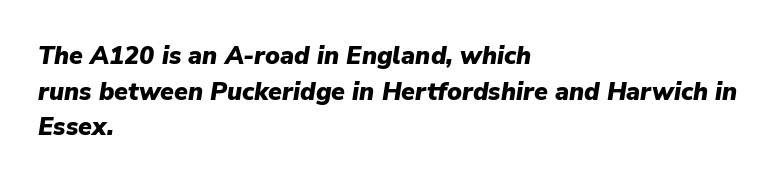
{"italic": "yes", "lean": "right", "slant_degrees": 9, "bold": "yes", "underline": "no", "align": "left", "line_spacing": "normal", "line_spacing_ratio": 1.43, "letter_spacing": "normal", "letter_spacing_em": 0.0, "glyph_px": 25}
